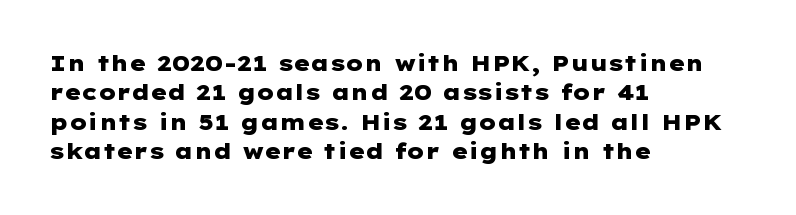
{"italic": "no", "bold": "yes", "underline": "no", "align": "left", "line_spacing": "normal", "line_spacing_ratio": 1.34, "letter_spacing": "normal", "letter_spacing_em": 0.0, "glyph_px": 22}
